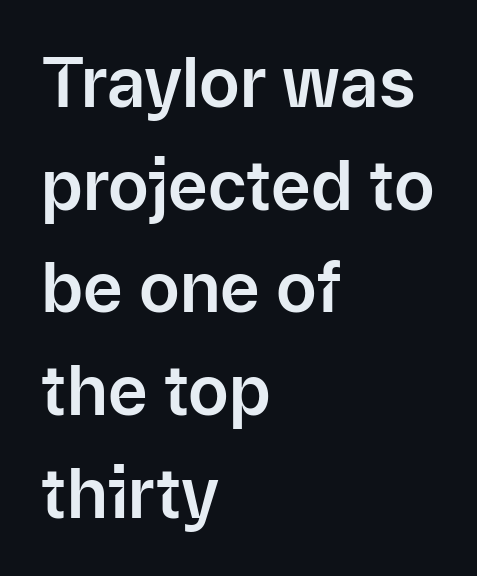
{"serif": "no", "italic": "no", "width": "normal", "stroke_contrast": "low", "x_height": "medium", "monospaced": "no", "underline": "no", "align": "left", "line_spacing": "normal", "line_spacing_ratio": 1.51, "letter_spacing": "normal", "letter_spacing_em": 0.0, "glyph_px": 68}
